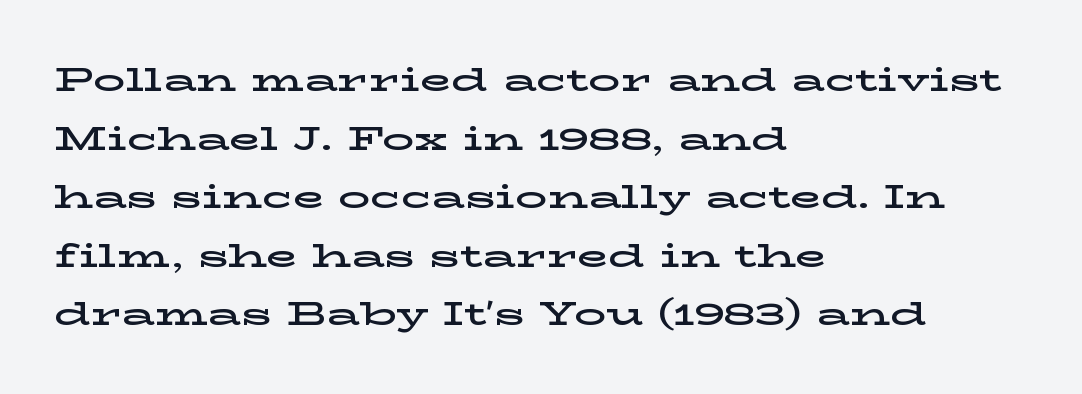
Proportional: the letters do not fall into vertical columns. Little horizontal feet cap the strokes, marking this as serif type. Bare-footed words on every line. The type sits square on the baseline with zero lean. Every row of glyphs begins at an identical x-position on the left. Letter spacing: default.
